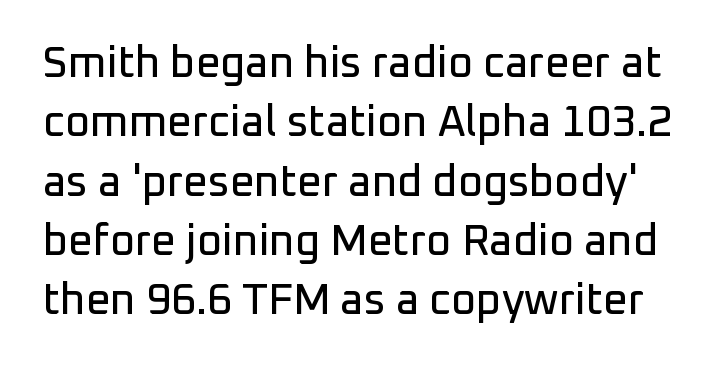
{"serif": "no", "italic": "no", "width": "normal", "stroke_contrast": "low", "x_height": "medium", "monospaced": "no", "underline": "no", "line_spacing": "normal", "line_spacing_ratio": 1.38, "letter_spacing": "normal", "letter_spacing_em": 0.0, "glyph_px": 43}
